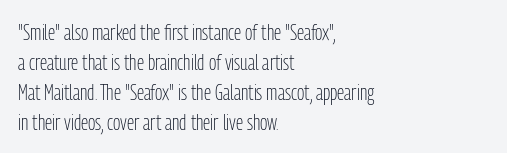
Q: Is the text bold? A: No.
Q: Is the text italic (slanted)? A: No, it is upright.
Q: Is the text underlined? A: No.
Q: How is the paragraph aligned? A: Left-aligned.
Q: Is the spacing between letters normal or unusually wide? A: Normal.
Q: Is the spacing between lines tight, normal or loose? A: Normal.
